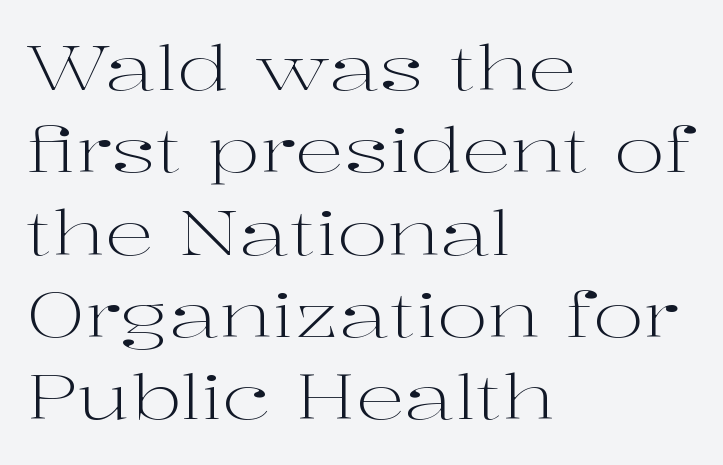
Descender tails drop into unmarked territory. Unlike a clean sans, this face finishes its strokes with serifs. Is there any slant? The stems are plumb. Here the designer chose a conventional face with non-uniform glyph widths. Is the stroke heavy? The answer is a plain regular-or-lighter.
